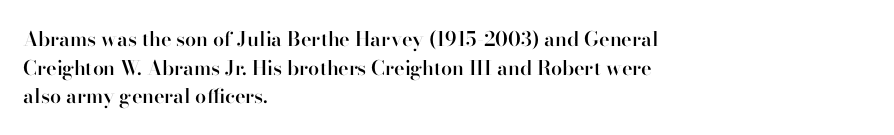
The type sits square on the baseline with zero lean. The lines are quadded left. Is the letter spacing exaggerated? No — it looks like the ordinary default. The designer left line spacing at the default. A bit beefed up — I'd call it semibold rather than bold. Underlining? Definitely not there.
